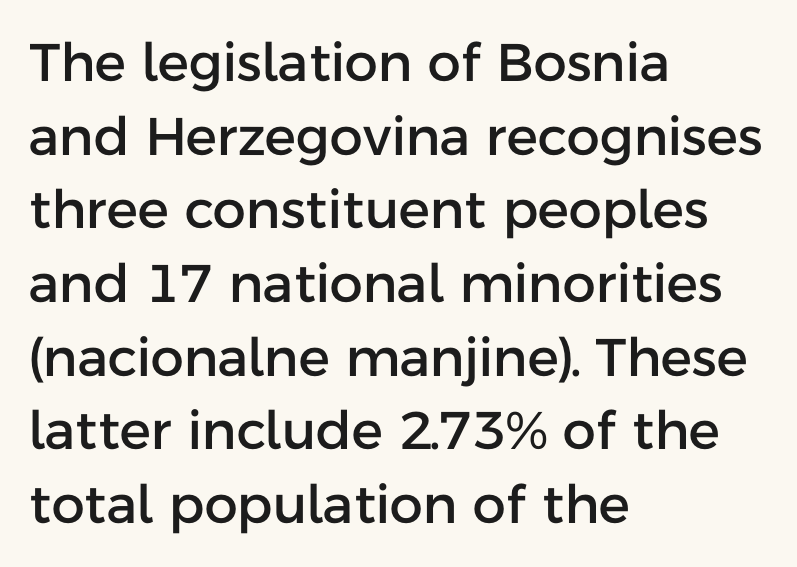
{"serif": "no", "italic": "no", "width": "normal", "stroke_contrast": "low", "x_height": "medium", "monospaced": "no", "underline": "no", "align": "left", "line_spacing": "normal", "line_spacing_ratio": 1.39, "letter_spacing": "normal", "letter_spacing_em": 0.0, "glyph_px": 53}
